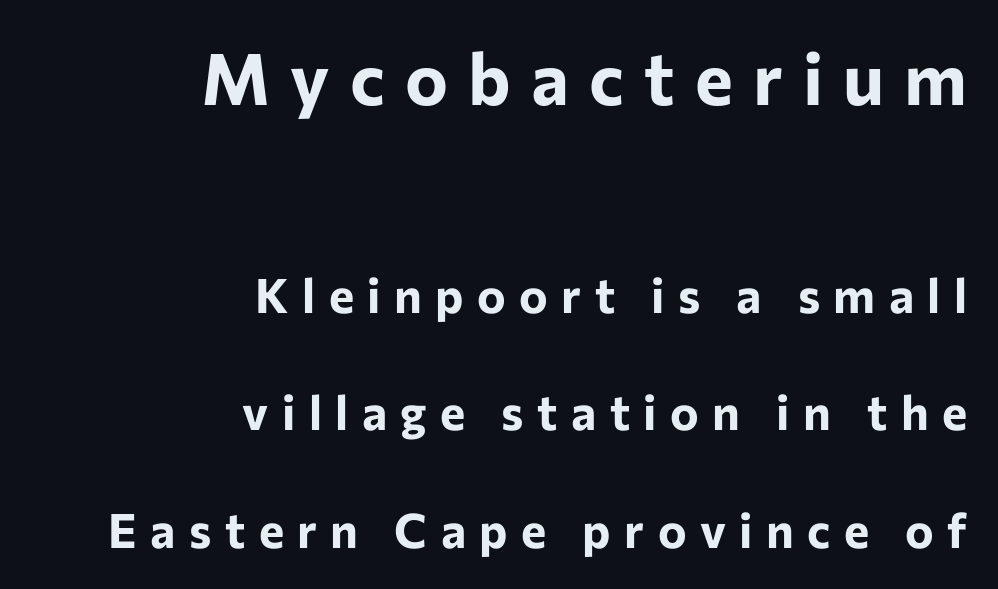
The image shows 72 px bold sans-serif type, upright; set right-aligned, loose line spacing (2.44x), unusually wide letter spacing (+0.28 em), not underlined; the first (top) block is 1.5x larger; low stroke contrast and a medium x-height.
